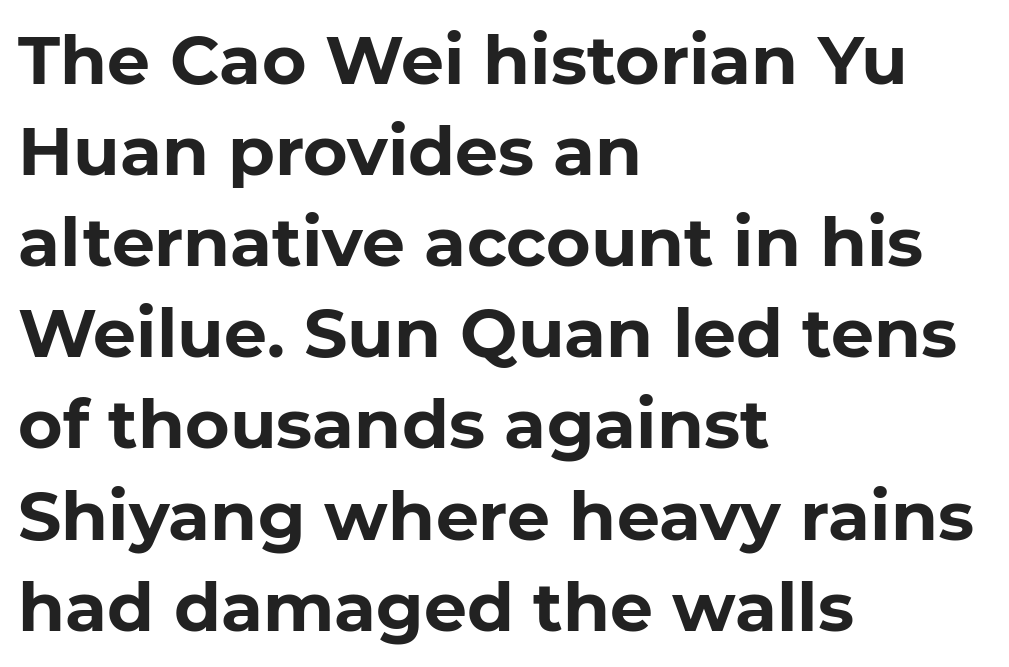
The image shows 68 px bold sans-serif type; set left-aligned, normal line spacing (1.34x), normal letter spacing, not underlined; low stroke contrast and a medium x-height.
